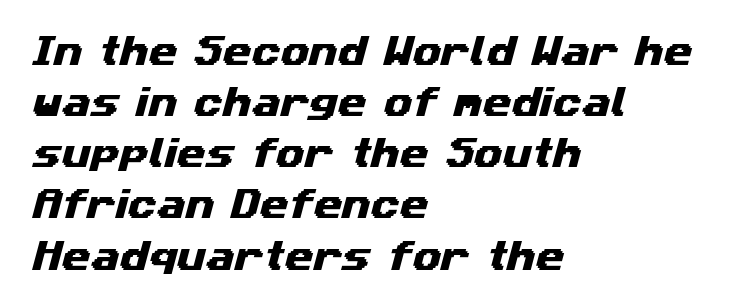
Reading down the block, your eye returns to a fixed left position each line. Notice how descenders clear the ascenders below comfortably — that's standard leading. Character widths vary here, with narrow letters taking less room than wide ones. These lines keep a tight, regular rhythm from letter to letter. Observe the absence of serifs on each vertical stroke in this sample. Nobody drew a line under any word here.
